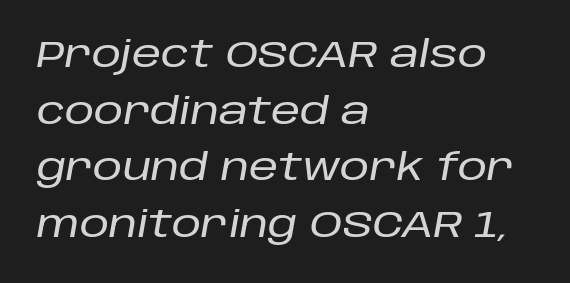
The image shows 37 px text type, italic (leaning right); set left-aligned, normal line spacing (1.53x), normal letter spacing, not underlined; low stroke contrast and a large x-height.
